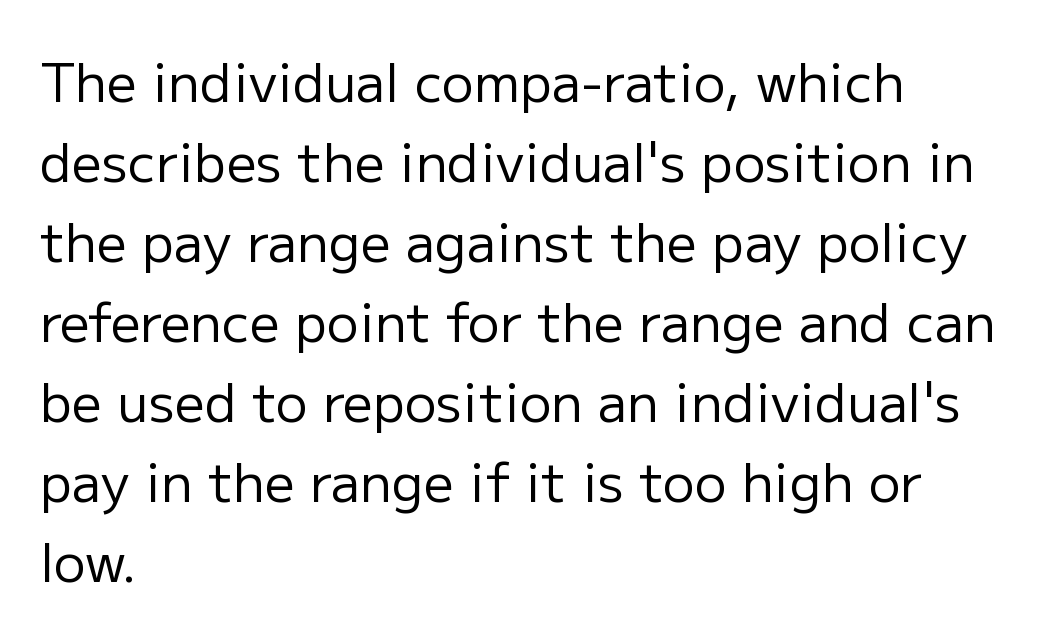
The image shows 53 px regular-weight sans-serif type, upright; set left-aligned, normal line spacing (1.51x), normal letter spacing, not underlined; low stroke contrast and a medium x-height.
